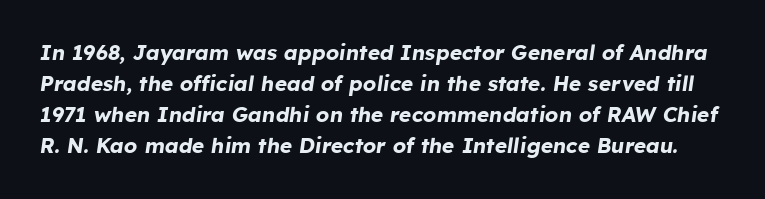
Q: Is the text bold? A: Yes.
Q: Is the text italic (slanted)? A: Yes, it leans right by about 8 degrees.
Q: Is the text underlined? A: No.
Q: Is the spacing between letters normal or unusually wide? A: Normal.
Q: Is the spacing between lines tight, normal or loose? A: Normal.
